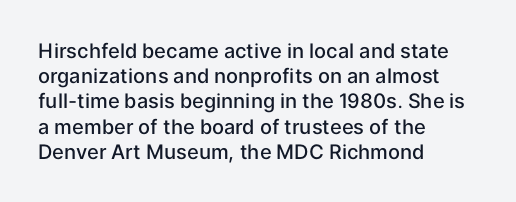
{"italic": "no", "bold": "semi", "underline": "no", "align": "left", "line_spacing": "normal", "line_spacing_ratio": 1.26, "letter_spacing": "normal", "letter_spacing_em": 0.0, "glyph_px": 20}
